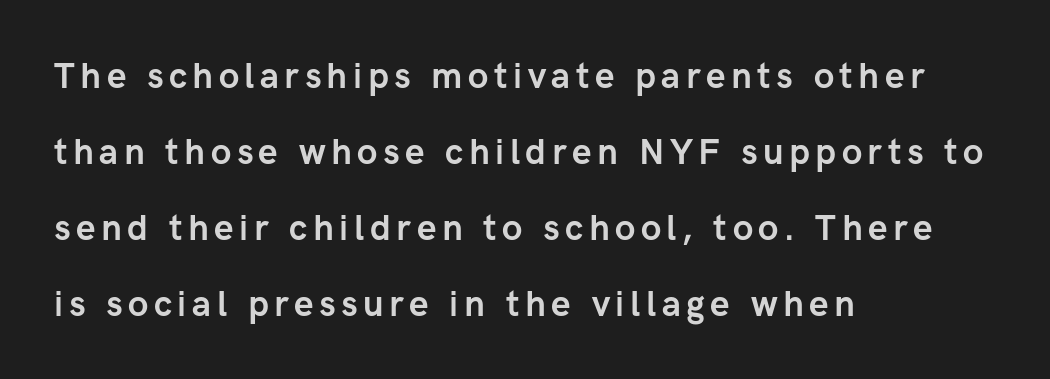
The image shows 35 px semibold sans-serif type, upright; set left-aligned, loose line spacing (2.17x), not underlined; low stroke contrast and a medium x-height.
